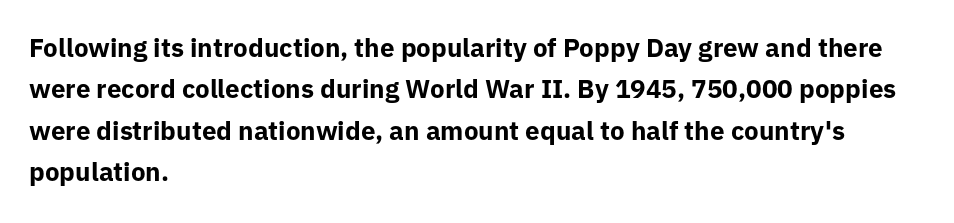
Descenders are the only things crossing below the line. Honestly, the row spacing looks completely unremarkable. The font is running at its bold setting. Inter-character spacing is left at the font's built-in metrics. Vertical strokes here are truly vertical.
